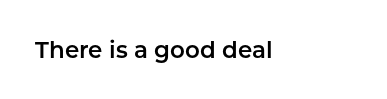
The image shows 23 px text type, upright; set left-aligned, normal letter spacing, not underlined.
